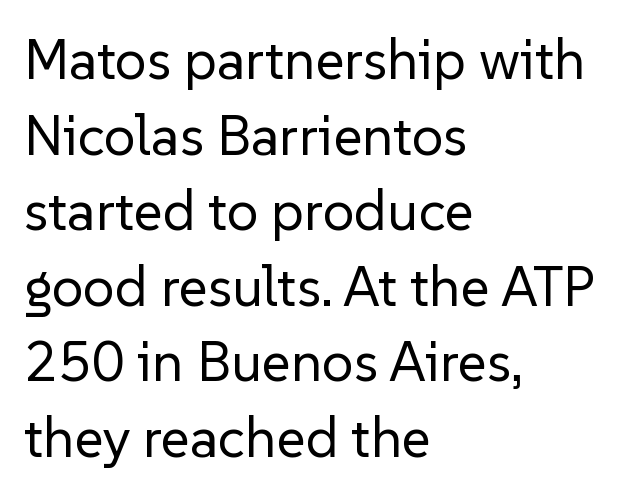
Q: Is the text bold? A: No.
Q: Is the text italic (slanted)? A: No, it is upright.
Q: Is the typeface a serif or a sans-serif typeface? A: Sans-serif.
Q: Is the text underlined? A: No.
Q: How is the paragraph aligned? A: Left-aligned.
Q: Is the spacing between letters normal or unusually wide? A: Normal.
Q: Is the spacing between lines tight, normal or loose? A: Normal.
Q: Width (condensed, normal, or wide)? A: Normal.
Q: Stroke contrast? A: Low.
Q: x-height? A: Medium.
Q: Monospaced? A: No.
